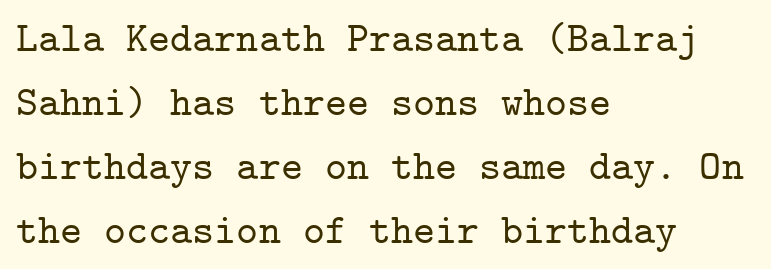
{"serif": "yes", "italic": "no", "width": "normal", "stroke_contrast": "low", "x_height": "medium", "monospaced": "yes", "underline": "no", "align": "left", "line_spacing": "normal", "line_spacing_ratio": 1.52, "letter_spacing": "normal", "letter_spacing_em": 0.0, "glyph_px": 42}
